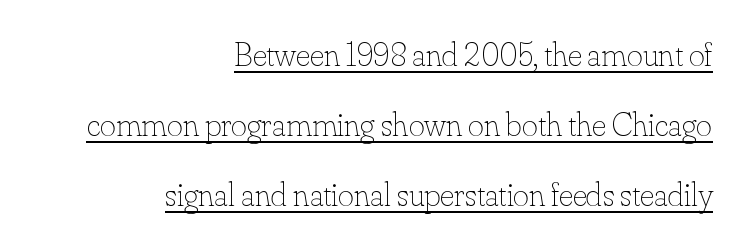
{"italic": "no", "bold": "no", "weight": "thin", "width": "normal", "stroke_contrast": "low", "x_height": "small", "monospaced": "no", "underline": "yes", "align": "right", "line_spacing": "loose", "line_spacing_ratio": 2.06, "letter_spacing": "normal", "letter_spacing_em": 0.0, "glyph_px": 34}
